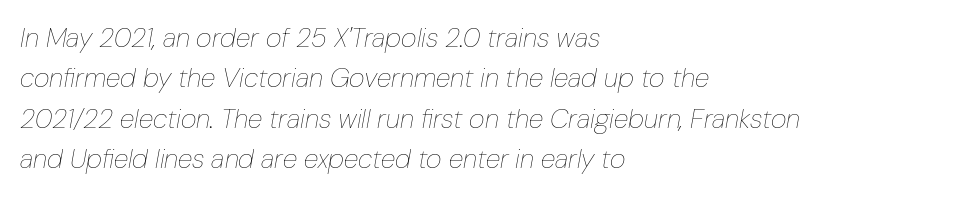
The image shows 27 px text type, italic (leaning right); set left-aligned, normal line spacing (1.5x), normal letter spacing, not underlined.
